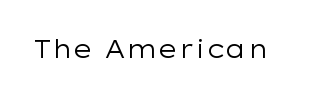
The image shows 25 px text type, upright; set normal letter spacing, not underlined.
